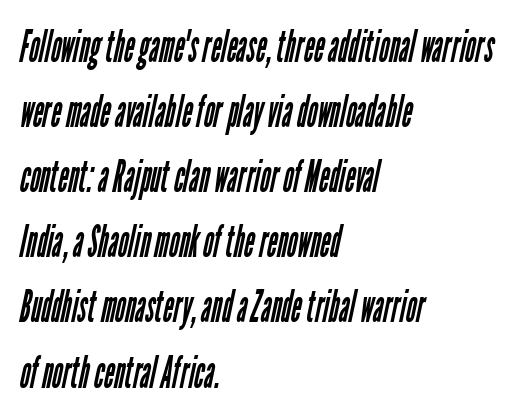
The image shows 44 px regular-weight, condensed sans-serif type; set left-aligned, normal line spacing (1.48x), normal letter spacing, not underlined; low stroke contrast and a medium x-height.
